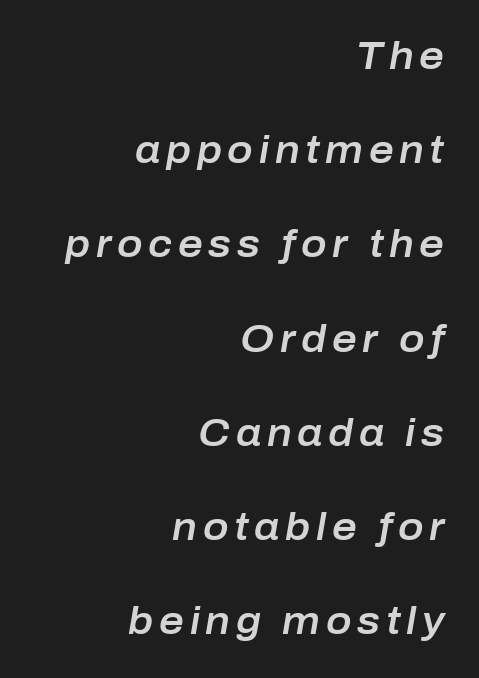
{"italic": "yes", "lean": "right", "slant_degrees": 10, "width": "normal", "stroke_contrast": "low", "x_height": "medium", "monospaced": "no", "underline": "no", "align": "right", "line_spacing": "loose", "line_spacing_ratio": 2.48, "glyph_px": 38}
